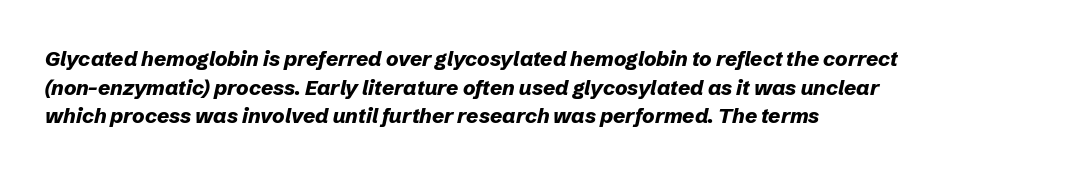
The image shows 21 px bold type, italic (leaning right); set left-aligned, normal line spacing (1.36x), normal letter spacing, not underlined.
